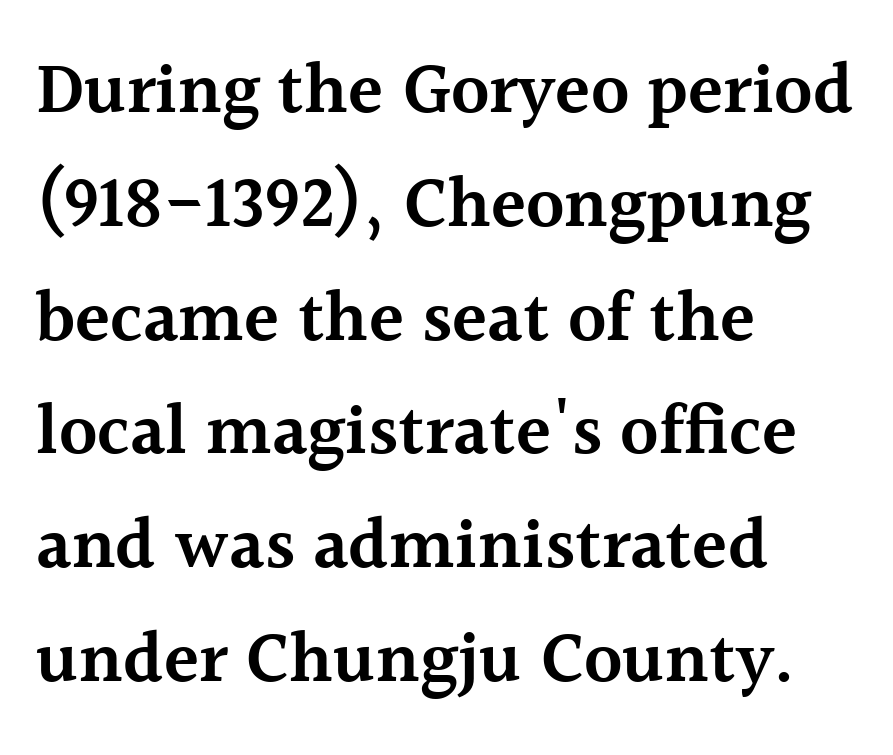
Q: Is the text bold? A: Semi-bold.
Q: Is the text italic (slanted)? A: No, it is upright.
Q: Is the typeface a serif or a sans-serif typeface? A: Serif.
Q: Is the text underlined? A: No.
Q: How is the paragraph aligned? A: Left-aligned.
Q: Is the spacing between letters normal or unusually wide? A: Normal.
Q: Is the spacing between lines tight, normal or loose? A: Normal.
Q: Width (condensed, normal, or wide)? A: Normal.
Q: x-height? A: Medium.
Q: Monospaced? A: No.
